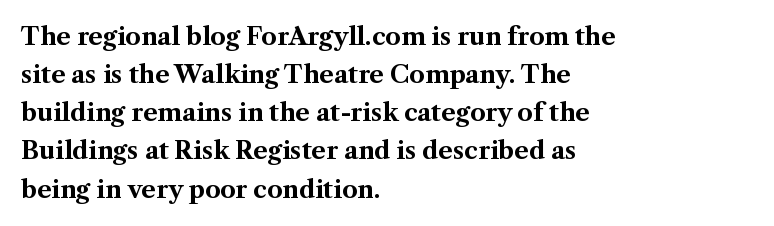
{"italic": "no", "bold": "yes", "underline": "no", "align": "left", "line_spacing": "normal", "line_spacing_ratio": 1.59, "letter_spacing": "normal", "letter_spacing_em": 0.0, "glyph_px": 24}
